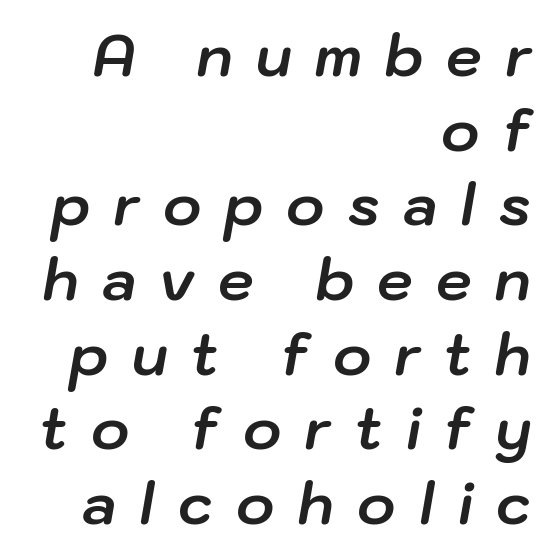
Designer's note — italics engaged. Check under the words: just untouched page. Typographic density is high because the face is bold. The lines are quadded right. Honestly, the letter spacing is so wide it's the main thing you notice.
